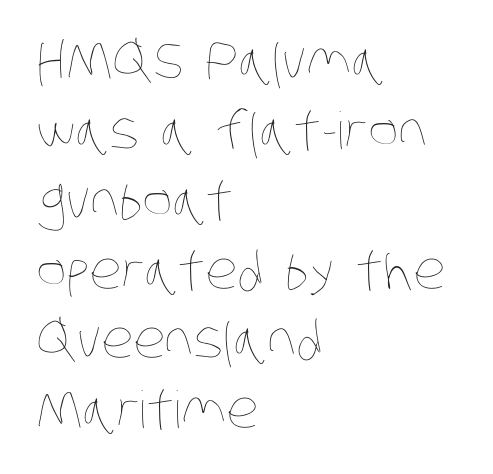
Lines of text with bare space underneath. This rendering uses left alignment, leaving the right contour irregular. Tracking value appears to be zero — textbook default spacing. A normal amount of white space separates one row of letters from the next.
